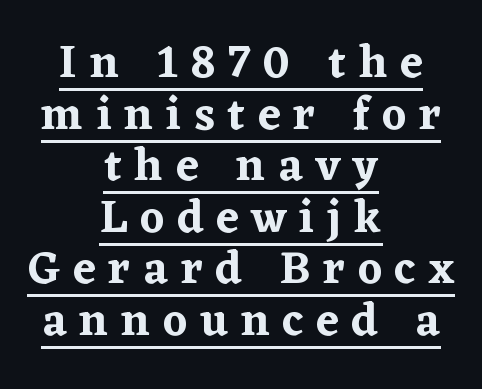
The type sits square on the baseline with zero lean. This sample has the flowing, uneven cadence of proportional lettering. Does the type have serifs? Yes, each stem ends in a small foot. Whoever set this chose condensed vertical rhythm over breathing room. Both edges are ragged and mirror each other, which tells us the setting is centered. Underline: present.
